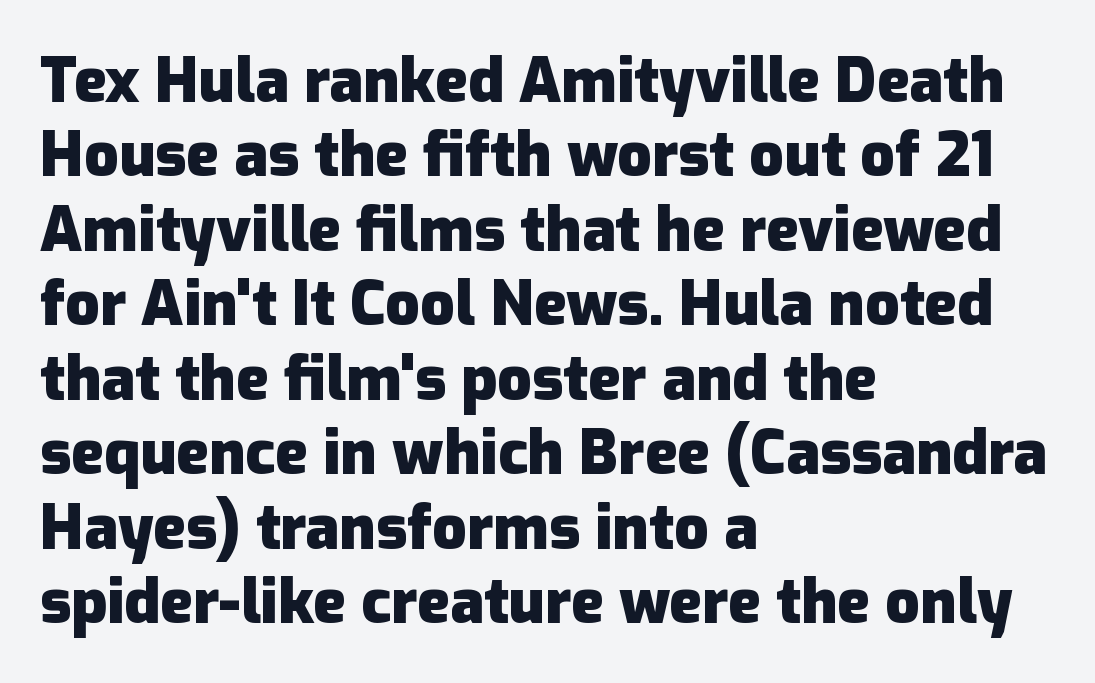
A typesetter would call this proportional, since set widths differ per character. Words appear dense and cohesive because spacing is normal. Is the block centered? No — it sits flush against the left margin. The axis of the letterforms is exactly vertical. The face used here is a sans, in the tradition of grotesques and geometrics.
